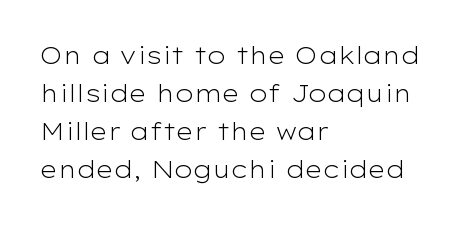
Is there much room between lines? A standard amount, neither cramped nor airy. A roman cut, with each character standing at attention. How are the letters spaced? Ordinarily, with no added tracking. This rendering features lettering with no underline. The paragraph shown leans on its left margin. The weight tops out at a normal text grade.
